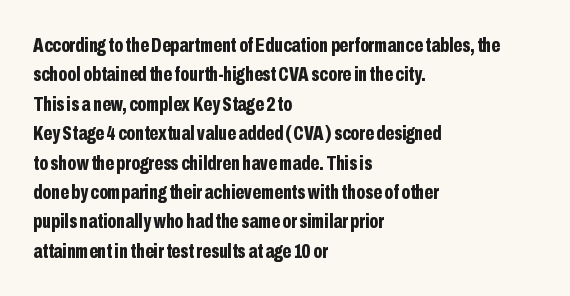
{"italic": "no", "bold": "yes", "underline": "no", "align": "left", "line_spacing": "normal", "line_spacing_ratio": 1.4, "letter_spacing": "normal", "letter_spacing_em": 0.0, "glyph_px": 21}
